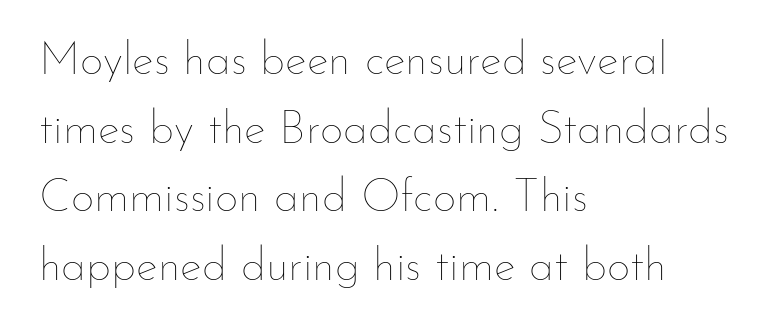
The image shows 46 px thin type, upright; set left-aligned, normal line spacing (1.49x), normal letter spacing, not underlined; low stroke contrast and a small x-height.
